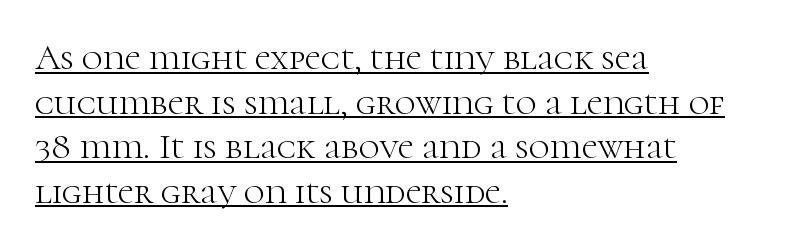
Q: Is the text bold? A: No.
Q: Is the text italic (slanted)? A: No, it is upright.
Q: Is the typeface a serif or a sans-serif typeface? A: Serif.
Q: Is the text underlined? A: Yes.
Q: How is the paragraph aligned? A: Left-aligned.
Q: Is the spacing between letters normal or unusually wide? A: Normal.
Q: Width (condensed, normal, or wide)? A: Normal.
Q: Stroke contrast? A: High.
Q: x-height? A: Medium.
Q: Monospaced? A: No.
